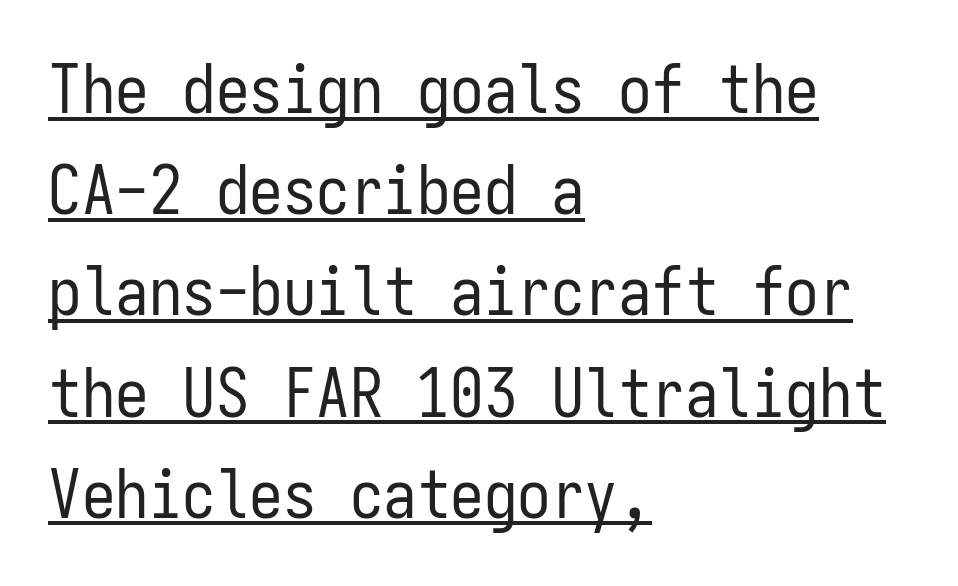
Q: Is the text bold? A: No.
Q: Is the text italic (slanted)? A: No, it is upright.
Q: Is the typeface a serif or a sans-serif typeface? A: Sans-serif.
Q: Is the text underlined? A: Yes.
Q: How is the paragraph aligned? A: Left-aligned.
Q: Is the spacing between letters normal or unusually wide? A: Normal.
Q: Is the spacing between lines tight, normal or loose? A: Normal.
Q: Width (condensed, normal, or wide)? A: Condensed.
Q: Stroke contrast? A: Low.
Q: x-height? A: Medium.
Q: Monospaced? A: Yes.
